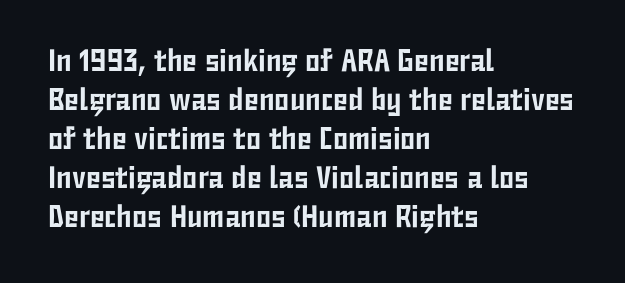
Q: Is the text italic (slanted)? A: No, it is upright.
Q: Is the typeface a serif or a sans-serif typeface? A: Sans-serif.
Q: Is the text underlined? A: No.
Q: How is the paragraph aligned? A: Left-aligned.
Q: Is the spacing between letters normal or unusually wide? A: Normal.
Q: Is the spacing between lines tight, normal or loose? A: Normal.
Q: Width (condensed, normal, or wide)? A: Condensed.
Q: Stroke contrast? A: Low.
Q: x-height? A: Medium.
Q: Monospaced? A: No.
